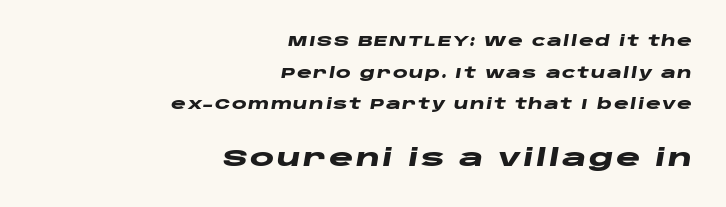
Rule under the text: the space is simply empty. Between these two stacked blocks, the lower one wins on size. You can tell it's italic because the verticals aren't actually vertical. A typesetter would call this leading open, well beyond the default. This is heavy type, rendered in bold. Teacher's note: observe the even right margin — that is flush-right alignment.
